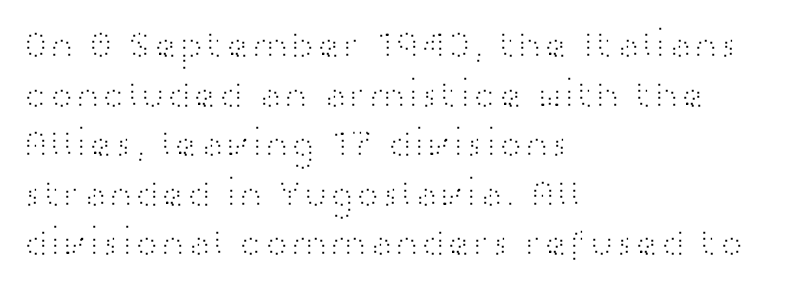
{"serif": "no", "italic": "no", "bold": "no", "weight": "light", "width": "wide", "stroke_contrast": "high", "x_height": "medium", "monospaced": "no", "underline": "no", "align": "left", "line_spacing": "normal", "line_spacing_ratio": 1.27, "letter_spacing": "normal", "letter_spacing_em": 0.0, "glyph_px": 39}
